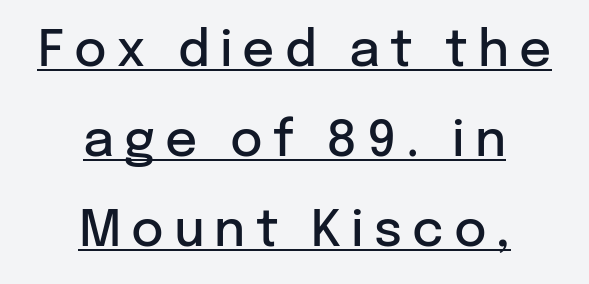
Q: Is the text bold? A: Semi-bold.
Q: Is the text italic (slanted)? A: No, it is upright.
Q: Is the typeface a serif or a sans-serif typeface? A: Sans-serif.
Q: Is the text underlined? A: Yes.
Q: How is the paragraph aligned? A: Centered.
Q: Is the spacing between letters normal or unusually wide? A: Unusually wide.
Q: Width (condensed, normal, or wide)? A: Normal.
Q: Stroke contrast? A: Low.
Q: x-height? A: Medium.
Q: Monospaced? A: No.
